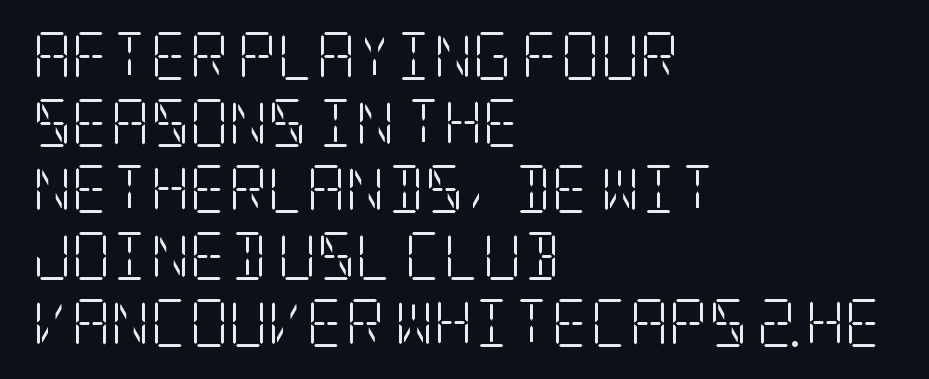
{"serif": "yes", "italic": "no", "bold": "no", "weight": "light", "width": "condensed", "stroke_contrast": "low", "x_height": "large", "underline": "no", "align": "left", "line_spacing": "normal", "line_spacing_ratio": 1.39, "letter_spacing": "normal", "letter_spacing_em": 0.0, "glyph_px": 48}
